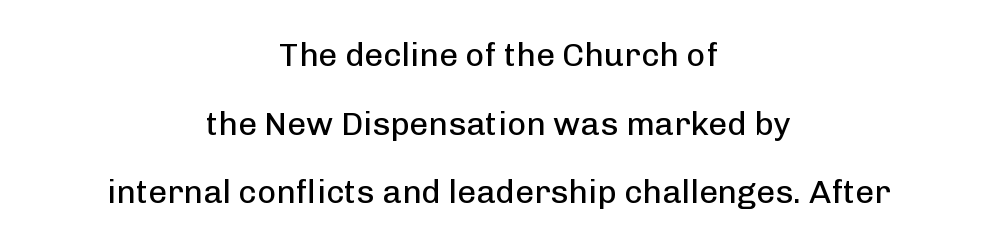
The image shows 33 px regular-weight sans-serif type, upright; set centered, loose line spacing (2.08x), normal letter spacing, not underlined; low stroke contrast and a medium x-height.
